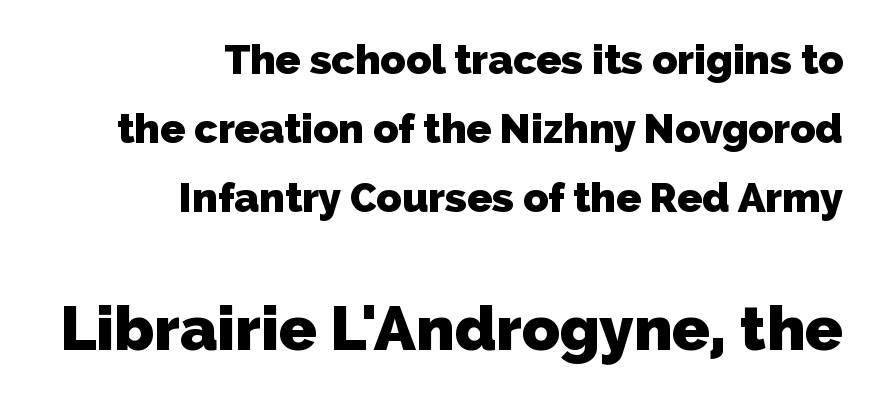
Q: Is the text bold? A: Yes.
Q: Is the typeface a serif or a sans-serif typeface? A: Sans-serif.
Q: Is the text underlined? A: No.
Q: How is the paragraph aligned? A: Right-aligned.
Q: Is the spacing between letters normal or unusually wide? A: Normal.
Q: Is the spacing between lines tight, normal or loose? A: Normal.
Q: Which block of text is set in a larger size, the first (top) or the second (bottom)? A: The second (bottom) one.
Q: Width (condensed, normal, or wide)? A: Normal.
Q: Stroke contrast? A: Low.
Q: x-height? A: Medium.
Q: Monospaced? A: No.
